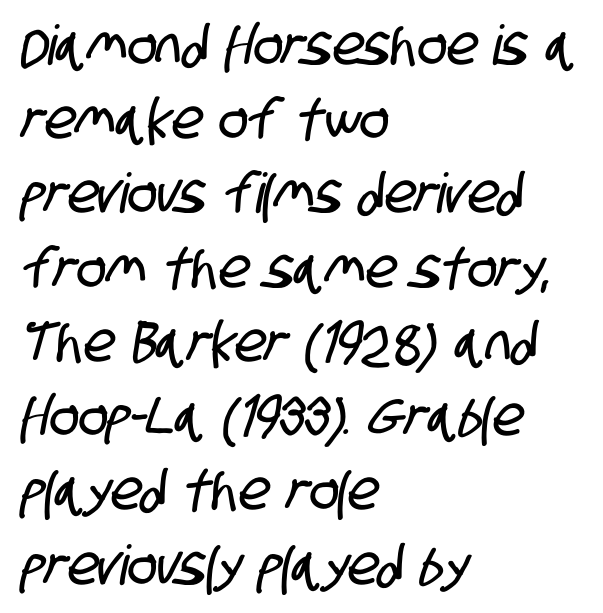
{"serif": "no", "width": "condensed", "stroke_contrast": "low", "x_height": "large", "monospaced": "no", "underline": "no", "align": "left", "line_spacing": "normal", "line_spacing_ratio": 1.35, "letter_spacing": "normal", "letter_spacing_em": 0.0, "glyph_px": 55}
